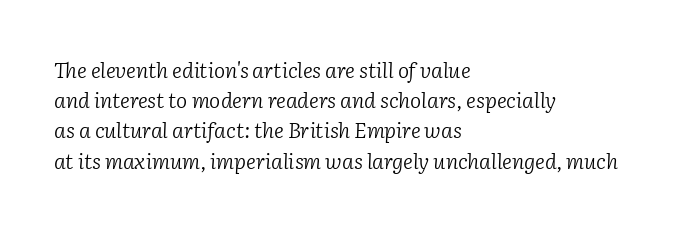
The image shows 21 px text type, italic (leaning right); set left-aligned, normal line spacing (1.44x), normal letter spacing, not underlined.
